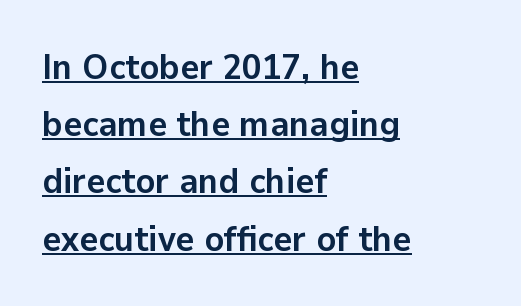
Q: Is the text bold? A: Yes.
Q: Is the text italic (slanted)? A: No, it is upright.
Q: Is the typeface a serif or a sans-serif typeface? A: Sans-serif.
Q: Is the text underlined? A: Yes.
Q: How is the paragraph aligned? A: Left-aligned.
Q: Is the spacing between letters normal or unusually wide? A: Normal.
Q: Is the spacing between lines tight, normal or loose? A: Normal.
Q: Width (condensed, normal, or wide)? A: Normal.
Q: Stroke contrast? A: Low.
Q: x-height? A: Medium.
Q: Monospaced? A: No.
